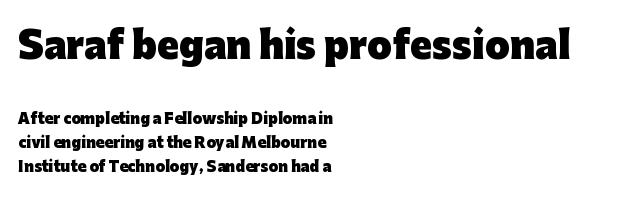
No italicization has been applied; the sample stays upright. Visually the block forms a straight wall on the left and a jagged coastline on the right. Look at the glyph heights: the upper group is clearly the bigger setting. The letters carry no serifs — their stems end cleanly without finishing strokes. Typesetter's note: full bold, strokes at maximum text heaviness.
